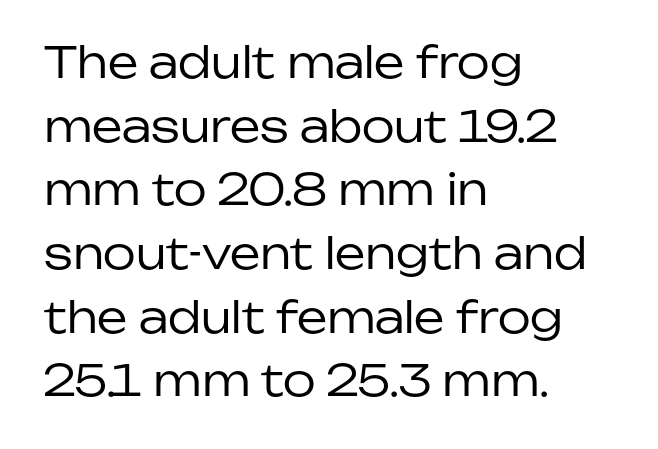
Q: Is the text bold? A: No.
Q: Is the text italic (slanted)? A: No, it is upright.
Q: Is the typeface a serif or a sans-serif typeface? A: Sans-serif.
Q: Is the text underlined? A: No.
Q: How is the paragraph aligned? A: Left-aligned.
Q: Is the spacing between letters normal or unusually wide? A: Normal.
Q: Is the spacing between lines tight, normal or loose? A: Normal.
Q: Width (condensed, normal, or wide)? A: Normal.
Q: Stroke contrast? A: Low.
Q: x-height? A: Medium.
Q: Monospaced? A: No.
